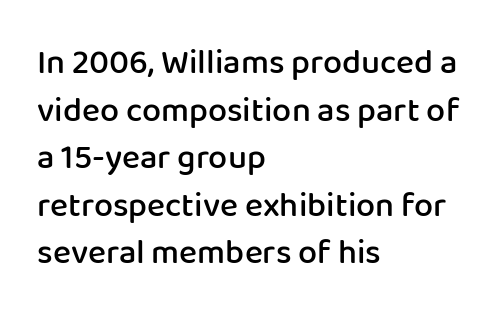
Character widths vary here, with narrow letters taking less room than wide ones. Ordinary non-slanted type is in use. The rendering uses a semibold face; strokes are thickened but not to full bold. Descenders are the only things crossing below the line. Look at the tracking — it's just the regular setting, nothing added. These lines sit exactly where default settings would place them.
